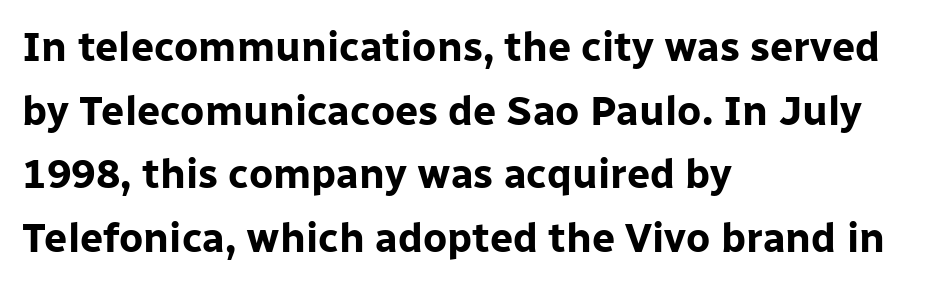
The image shows 41 px bold sans-serif type, upright; set left-aligned, normal line spacing (1.55x), normal letter spacing, not underlined; low stroke contrast and a medium x-height.
